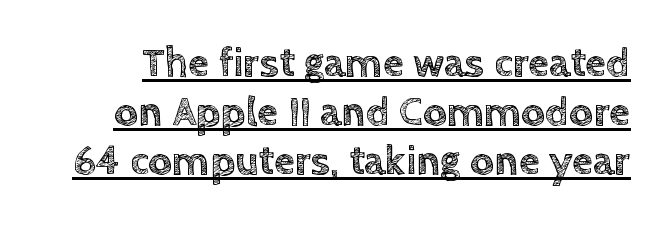
Q: Is the text italic (slanted)? A: No, it is upright.
Q: Is the text underlined? A: Yes.
Q: Is the spacing between letters normal or unusually wide? A: Normal.
Q: Width (condensed, normal, or wide)? A: Normal.
Q: x-height? A: Large.
Q: Monospaced? A: No.
